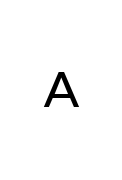
Q: Is the text bold? A: No.
Q: Is the text italic (slanted)? A: No, it is upright.
Q: Is the typeface a serif or a sans-serif typeface? A: Sans-serif.
Q: Is the text underlined? A: No.
Q: Is the spacing between letters normal or unusually wide? A: Unusually wide.
Q: Width (condensed, normal, or wide)? A: Normal.
Q: Stroke contrast? A: Low.
Q: x-height? A: Medium.
Q: Monospaced? A: No.
